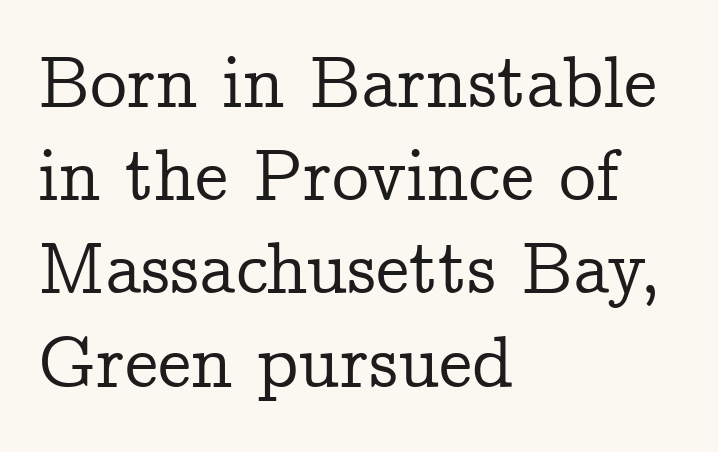
{"serif": "yes", "italic": "no", "width": "normal", "stroke_contrast": "low", "x_height": "medium", "monospaced": "no", "underline": "no", "align": "left", "line_spacing": "normal", "line_spacing_ratio": 1.26, "letter_spacing": "normal", "letter_spacing_em": 0.0, "glyph_px": 74}
